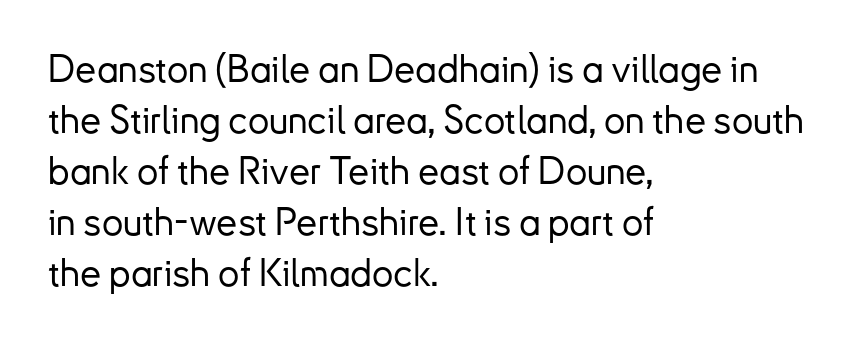
Q: Is the text italic (slanted)? A: No, it is upright.
Q: Is the typeface a serif or a sans-serif typeface? A: Sans-serif.
Q: Is the text underlined? A: No.
Q: How is the paragraph aligned? A: Left-aligned.
Q: Is the spacing between letters normal or unusually wide? A: Normal.
Q: Is the spacing between lines tight, normal or loose? A: Normal.
Q: Width (condensed, normal, or wide)? A: Normal.
Q: Stroke contrast? A: Low.
Q: x-height? A: Small.
Q: Monospaced? A: No.
